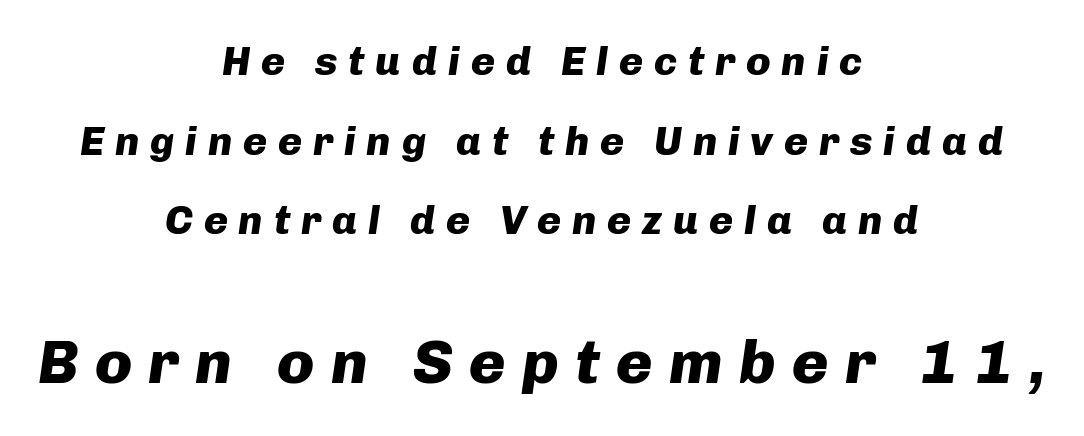
Each word looks stretched out because of the extra space between its letters. Successive baselines arrive slowly, with a big drop between each. The rendering uses a bold face; every stroke is thick and dark. Proportional: the letters do not fall into vertical columns. The rag falls on both sides of this text block equally.
